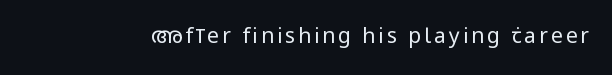
Q: Is the text bold? A: No.
Q: Is the text italic (slanted)? A: No, it is upright.
Q: Is the text underlined? A: No.
